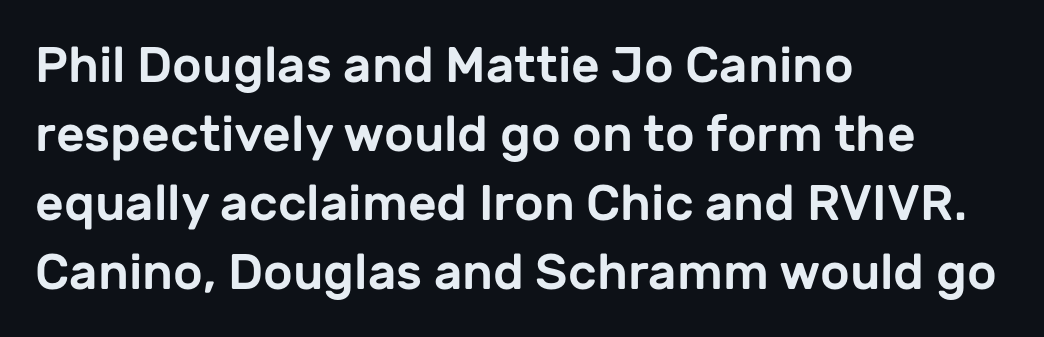
Q: Is the text italic (slanted)? A: No, it is upright.
Q: Is the typeface a serif or a sans-serif typeface? A: Sans-serif.
Q: Is the text underlined? A: No.
Q: How is the paragraph aligned? A: Left-aligned.
Q: Is the spacing between letters normal or unusually wide? A: Normal.
Q: Is the spacing between lines tight, normal or loose? A: Normal.
Q: Width (condensed, normal, or wide)? A: Normal.
Q: Stroke contrast? A: Low.
Q: x-height? A: Medium.
Q: Monospaced? A: No.
